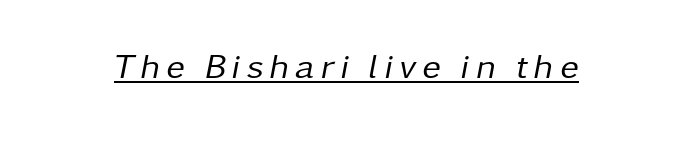
{"italic": "yes", "lean": "right", "slant_degrees": 11, "bold": "no", "weight": "regular", "width": "normal", "stroke_contrast": "low", "x_height": "medium", "monospaced": "no", "underline": "yes", "glyph_px": 35}
